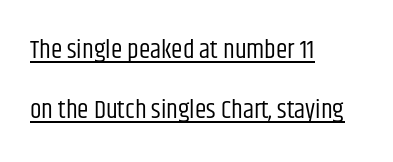
{"italic": "no", "bold": "no", "underline": "yes", "align": "left", "line_spacing": "loose", "line_spacing_ratio": 2.32, "letter_spacing": "normal", "letter_spacing_em": 0.0, "glyph_px": 26}
